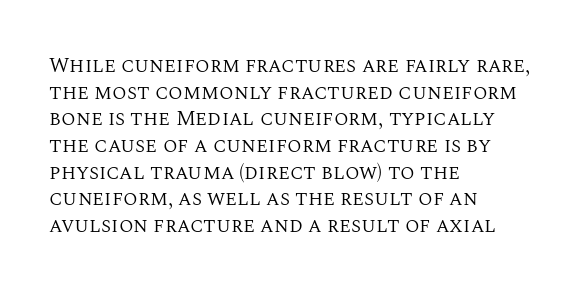
The image shows 21 px text type, upright; set left-aligned, normal line spacing (1.27x), normal letter spacing, not underlined.
